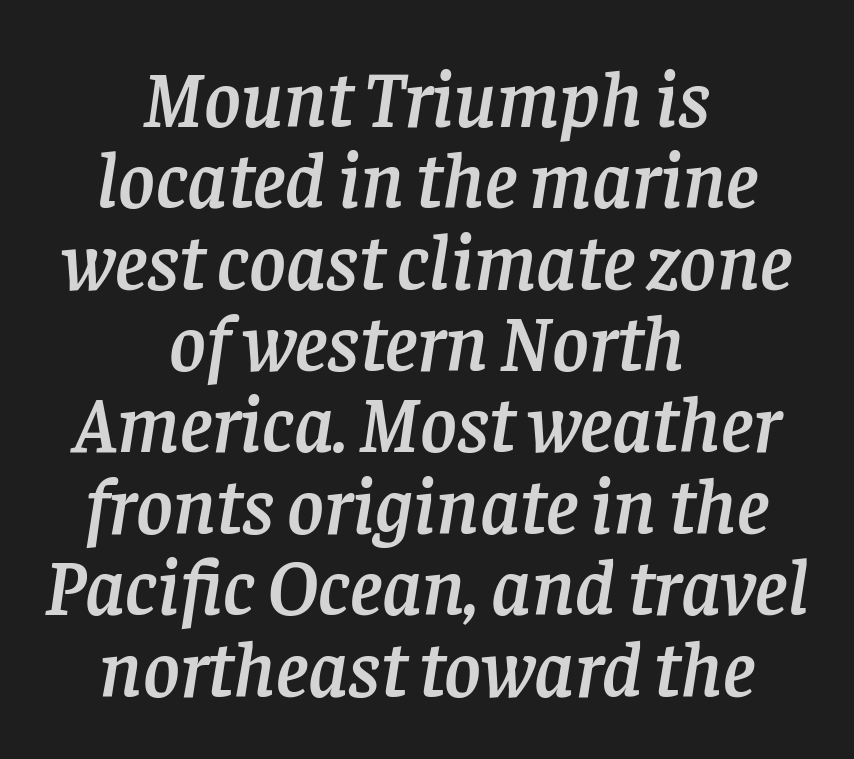
Q: Is the text italic (slanted)? A: Yes, it leans right by about 8 degrees.
Q: Is the typeface a serif or a sans-serif typeface? A: Serif.
Q: Is the text underlined? A: No.
Q: How is the paragraph aligned? A: Centered.
Q: Is the spacing between letters normal or unusually wide? A: Normal.
Q: Is the spacing between lines tight, normal or loose? A: Tight.
Q: Width (condensed, normal, or wide)? A: Normal.
Q: Stroke contrast? A: Low.
Q: x-height? A: Large.
Q: Monospaced? A: No.
